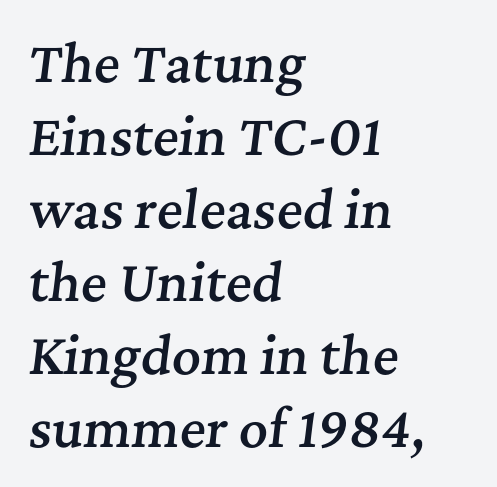
Set as a demibold, roughly 600 on the weight scale. Caption: multi-line text, flush left, ragged right. The rendering uses a moderate line-height, typical for paragraphs. Is the letter spacing exaggerated? No — it looks like the ordinary default.
